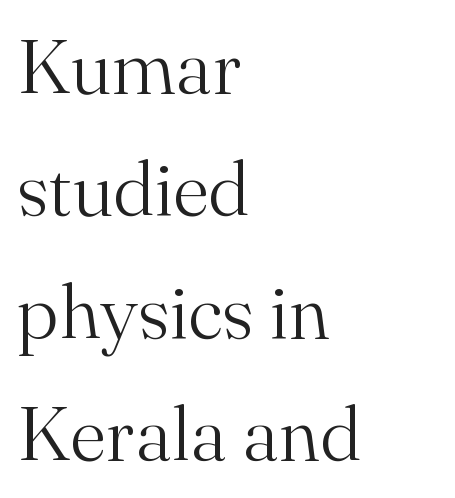
Q: Is the text bold? A: No.
Q: Is the text italic (slanted)? A: No, it is upright.
Q: Is the typeface a serif or a sans-serif typeface? A: Serif.
Q: Is the text underlined? A: No.
Q: How is the paragraph aligned? A: Left-aligned.
Q: Is the spacing between letters normal or unusually wide? A: Normal.
Q: Is the spacing between lines tight, normal or loose? A: Normal.
Q: Width (condensed, normal, or wide)? A: Normal.
Q: Stroke contrast? A: Medium.
Q: x-height? A: Small.
Q: Monospaced? A: No.
